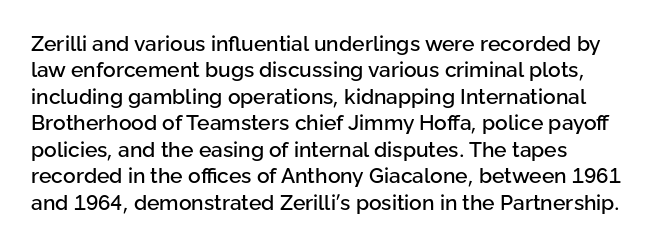
The image shows 21 px text type, upright; set normal line spacing (1.26x), normal letter spacing, not underlined.
